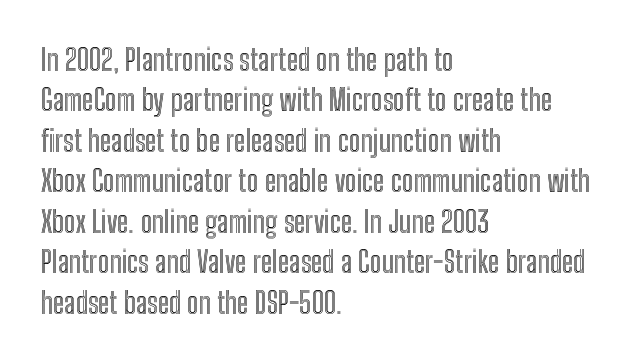
{"italic": "no", "width": "condensed", "x_height": "medium", "monospaced": "no", "underline": "no", "align": "left", "line_spacing": "normal", "line_spacing_ratio": 1.35, "letter_spacing": "normal", "letter_spacing_em": 0.0, "glyph_px": 30}
